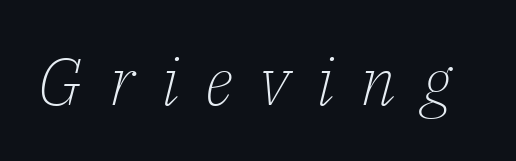
{"serif": "yes", "italic": "yes", "lean": "right", "slant_degrees": 14, "bold": "no", "weight": "light", "width": "normal", "stroke_contrast": "low", "x_height": "medium", "monospaced": "no", "underline": "no", "letter_spacing": "wide", "letter_spacing_em": 0.4, "glyph_px": 66}
